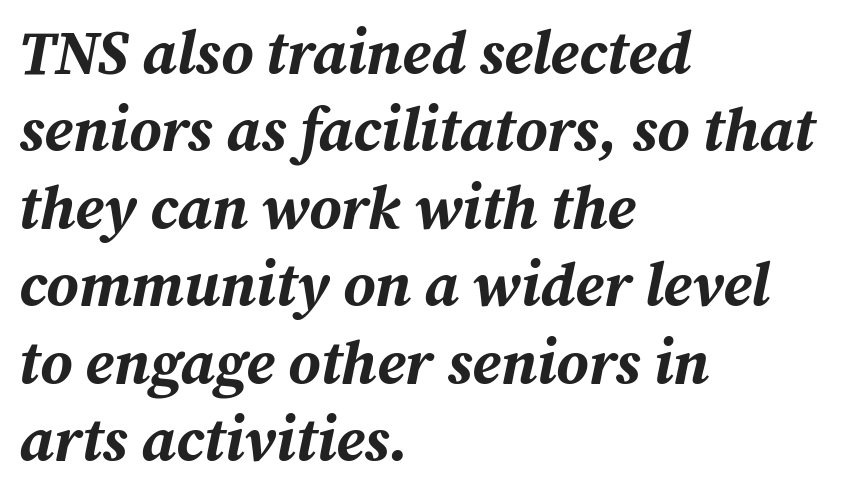
{"italic": "yes", "lean": "right", "slant_degrees": 12, "bold": "yes", "weight": "bold", "width": "normal", "stroke_contrast": "medium", "x_height": "medium", "monospaced": "no", "underline": "no", "align": "left", "line_spacing": "normal", "line_spacing_ratio": 1.27, "letter_spacing": "normal", "letter_spacing_em": 0.0, "glyph_px": 61}
